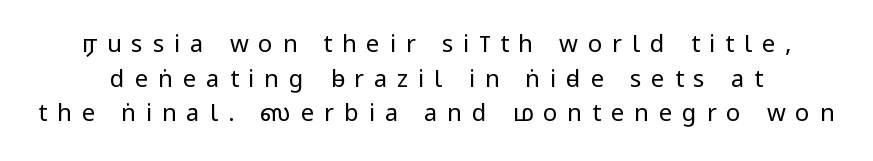
The image shows 24 px text type, upright; set normal line spacing (1.44x), unusually wide letter spacing (+0.41 em), not underlined.
